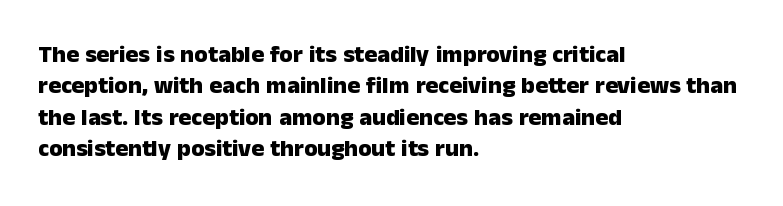
Caption: standard tracking, unaltered. In CSS terms this would be text-align: left. Unlike italic type, these characters show no tilt at all. A dark, heavy texture on the line: the type is bold.
